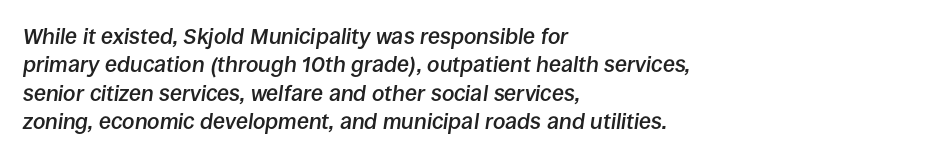
Descenders hang freely into open space. Each new line begins a customary step beneath the previous one. If you drew a line through each stem, it would be angled. In CSS terms this would be text-align: left. Strokes here are thickened, but only to semibold level.
